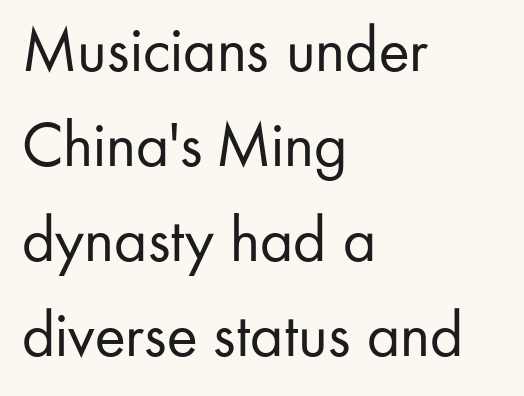
The image shows 65 px regular-weight sans-serif type, upright; set left-aligned, normal line spacing (1.46x), normal letter spacing, not underlined; low stroke contrast and a small x-height.
